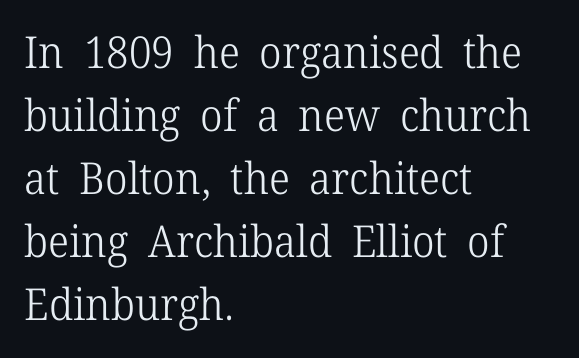
Q: Is the text bold? A: No.
Q: Is the text italic (slanted)? A: No, it is upright.
Q: Is the typeface a serif or a sans-serif typeface? A: Serif.
Q: Is the text underlined? A: No.
Q: How is the paragraph aligned? A: Left-aligned.
Q: Is the spacing between letters normal or unusually wide? A: Normal.
Q: Is the spacing between lines tight, normal or loose? A: Normal.
Q: Width (condensed, normal, or wide)? A: Normal.
Q: Stroke contrast? A: Low.
Q: x-height? A: Medium.
Q: Monospaced? A: No.
